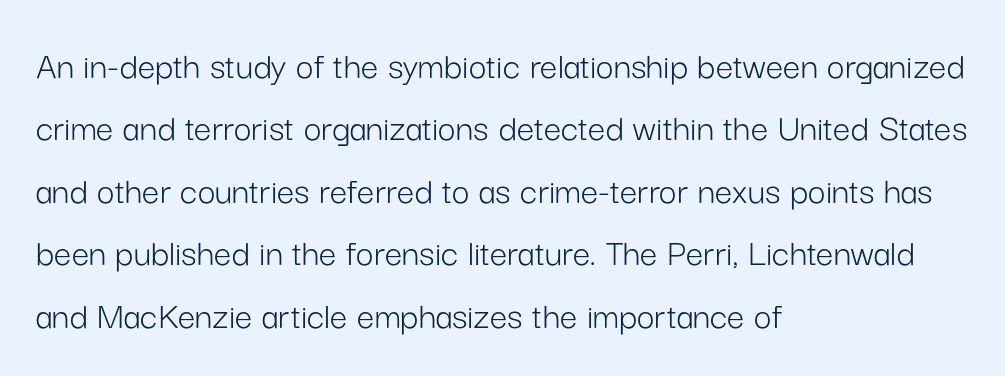
The image shows 39 px light sans-serif type, upright; set left-aligned, normal line spacing (1.6x), normal letter spacing, not underlined; low stroke contrast and a medium x-height.
